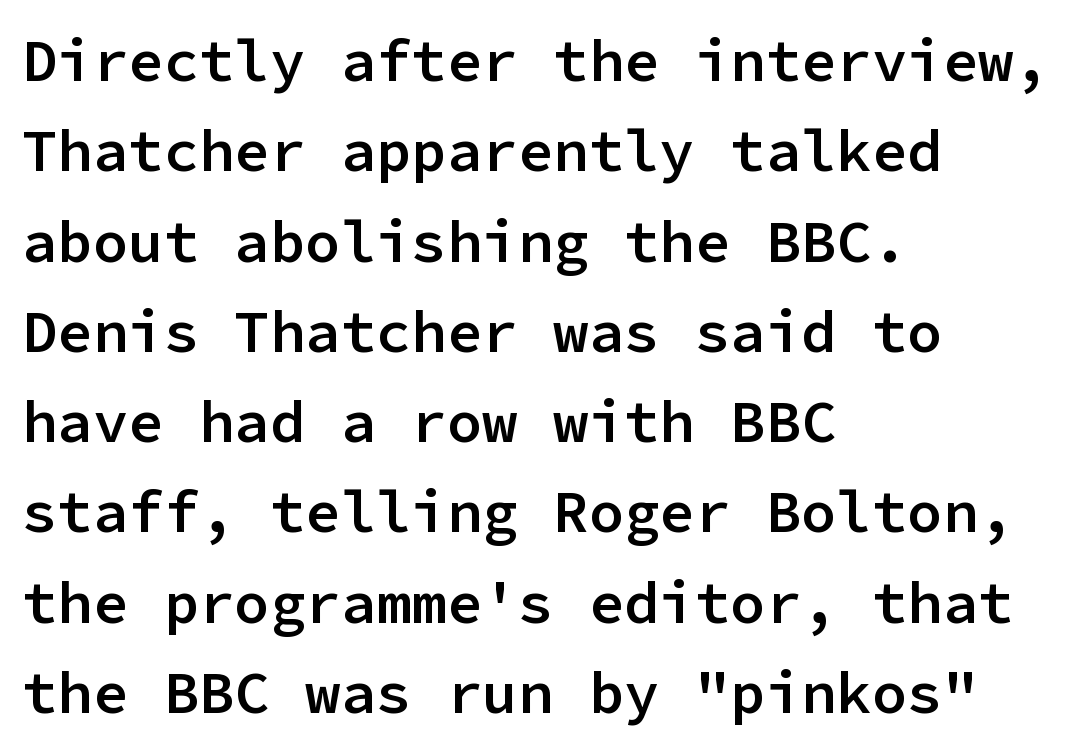
This is the regular roman posture of the typeface. A classic flush-left, rag-right setting is used for this passage. Baseline-to-baseline distance is the conventional proportion of letter height. The glyphs in this specimen are sans serif.
